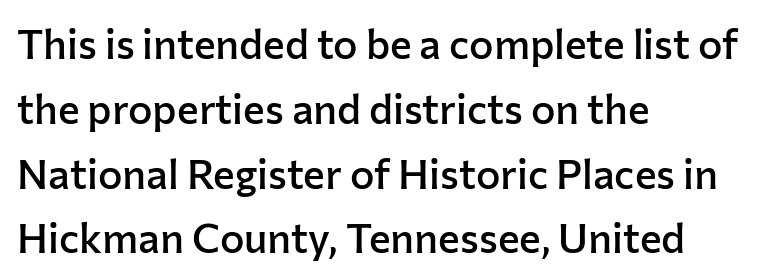
Q: Is the text bold? A: Semi-bold.
Q: Is the text italic (slanted)? A: No, it is upright.
Q: Is the typeface a serif or a sans-serif typeface? A: Sans-serif.
Q: Is the text underlined? A: No.
Q: How is the paragraph aligned? A: Left-aligned.
Q: Is the spacing between letters normal or unusually wide? A: Normal.
Q: Is the spacing between lines tight, normal or loose? A: Normal.
Q: Width (condensed, normal, or wide)? A: Normal.
Q: Stroke contrast? A: Low.
Q: x-height? A: Medium.
Q: Monospaced? A: No.
